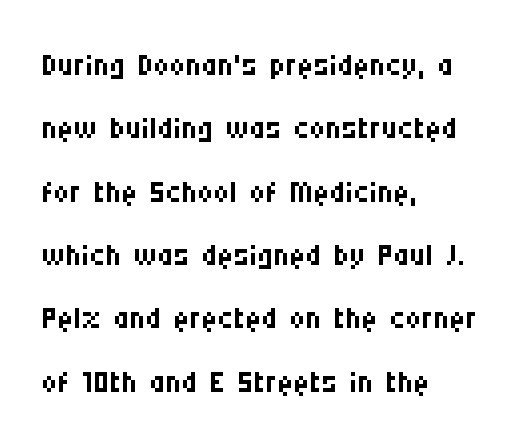
The image shows 44 px regular-weight, condensed sans-serif type, upright; set left-aligned, normal line spacing (1.44x), normal letter spacing, not underlined; medium stroke contrast and a large x-height.
